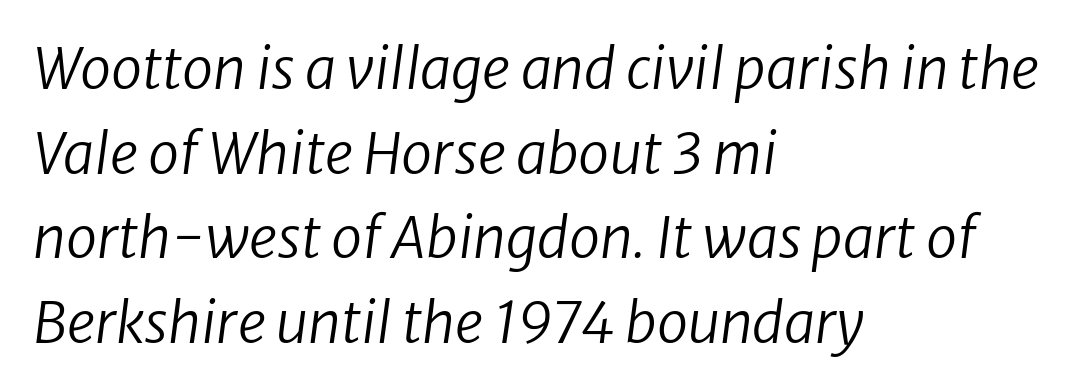
{"serif": "no", "bold": "no", "weight": "regular", "width": "normal", "stroke_contrast": "low", "x_height": "medium", "monospaced": "no", "underline": "no", "align": "left", "line_spacing": "normal", "line_spacing_ratio": 1.51, "letter_spacing": "normal", "letter_spacing_em": 0.0, "glyph_px": 56}
